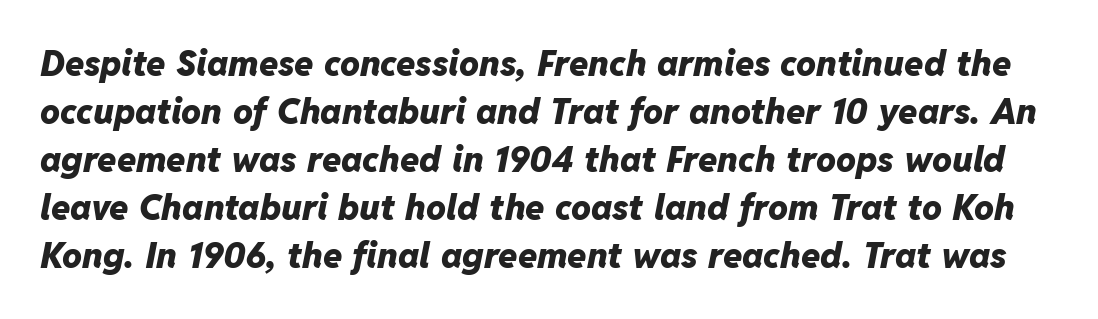
The image shows 35 px heavy type, italic (leaning right); set normal line spacing (1.37x), normal letter spacing, not underlined; low stroke contrast and a medium x-height.
